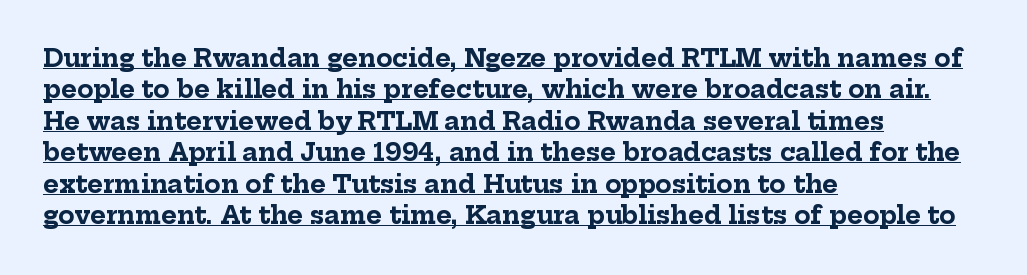
The image shows 24 px bold type, upright; set left-aligned, normal line spacing (1.31x), normal letter spacing, underlined.
